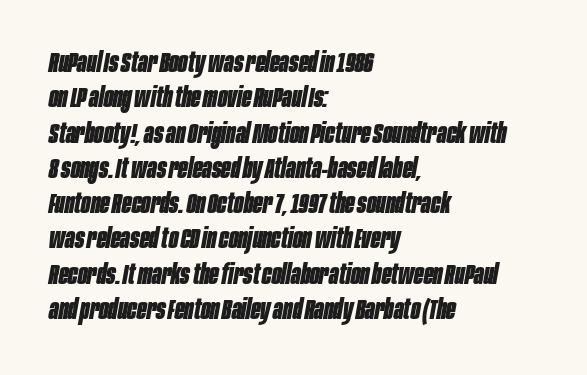
The image shows 28 px bold, condensed type, italic (leaning right); set left-aligned, normal line spacing (1.26x), normal letter spacing, not underlined; low stroke contrast and a large x-height.
